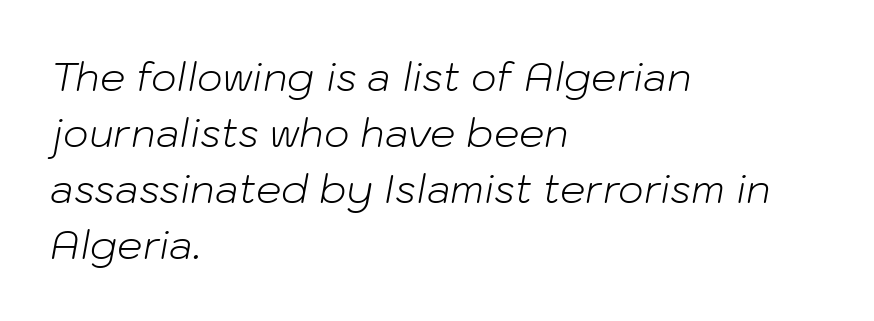
Q: Is the text bold? A: No.
Q: Is the text italic (slanted)? A: Yes, it leans right by about 10 degrees.
Q: Is the text underlined? A: No.
Q: How is the paragraph aligned? A: Left-aligned.
Q: Is the spacing between letters normal or unusually wide? A: Normal.
Q: Is the spacing between lines tight, normal or loose? A: Normal.
Q: Width (condensed, normal, or wide)? A: Normal.
Q: Stroke contrast? A: Low.
Q: x-height? A: Medium.
Q: Monospaced? A: No.
